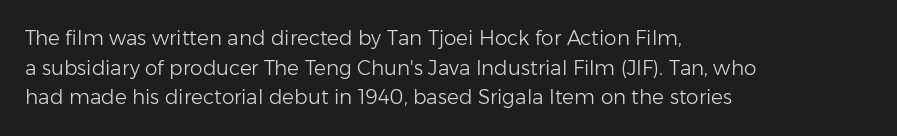
{"italic": "no", "bold": "no", "underline": "no", "align": "left", "line_spacing": "normal", "line_spacing_ratio": 1.48, "letter_spacing": "normal", "letter_spacing_em": 0.0, "glyph_px": 20}
